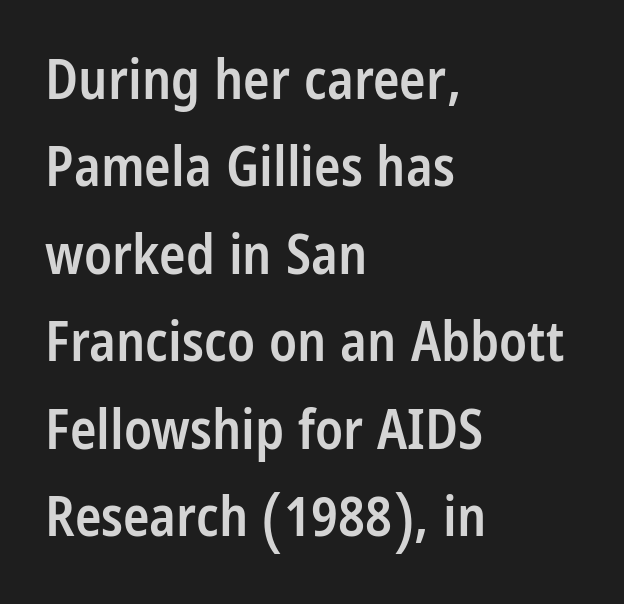
Any mark beneath the type? The region is blank. Rendered with straight, roman letterforms. Spacing verdict: proportional, widths tailored to each character. What stands out about the letter spacing? Nothing — it is the standard amount. Teacher's note: observe the even left margin — that is flush-left alignment. These lines are composed in type without serifs.
